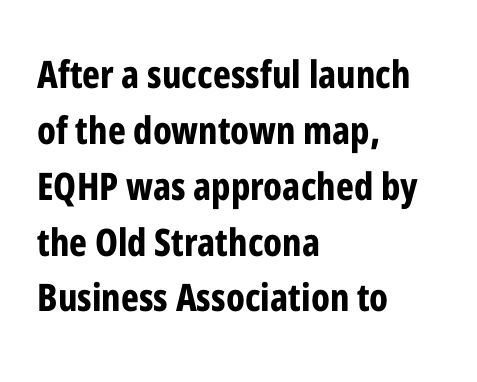
Q: Is the text bold? A: Yes.
Q: Is the text italic (slanted)? A: No, it is upright.
Q: Is the typeface a serif or a sans-serif typeface? A: Sans-serif.
Q: Is the text underlined? A: No.
Q: How is the paragraph aligned? A: Left-aligned.
Q: Is the spacing between letters normal or unusually wide? A: Normal.
Q: Is the spacing between lines tight, normal or loose? A: Normal.
Q: Width (condensed, normal, or wide)? A: Condensed.
Q: Stroke contrast? A: Low.
Q: x-height? A: Medium.
Q: Monospaced? A: No.
